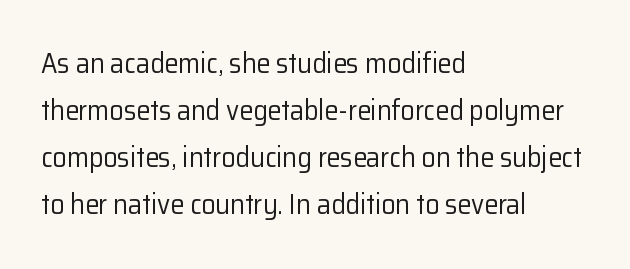
The image shows 28 px regular-weight sans-serif type, upright; set left-aligned, normal line spacing (1.68x), normal letter spacing, not underlined; low stroke contrast and a medium x-height.
